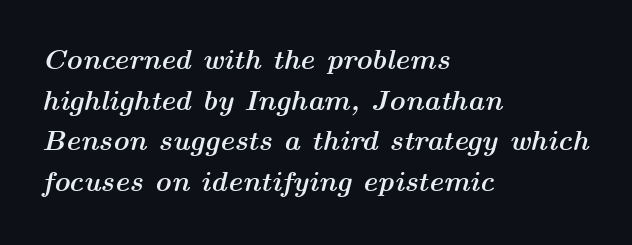
{"italic": "yes", "lean": "right", "slant_degrees": 14, "bold": "yes", "weight": "semibold", "width": "wide", "stroke_contrast": "medium", "x_height": "medium", "monospaced": "no", "underline": "no", "align": "left", "line_spacing": "normal", "line_spacing_ratio": 1.45, "letter_spacing": "normal", "letter_spacing_em": 0.0, "glyph_px": 28}
